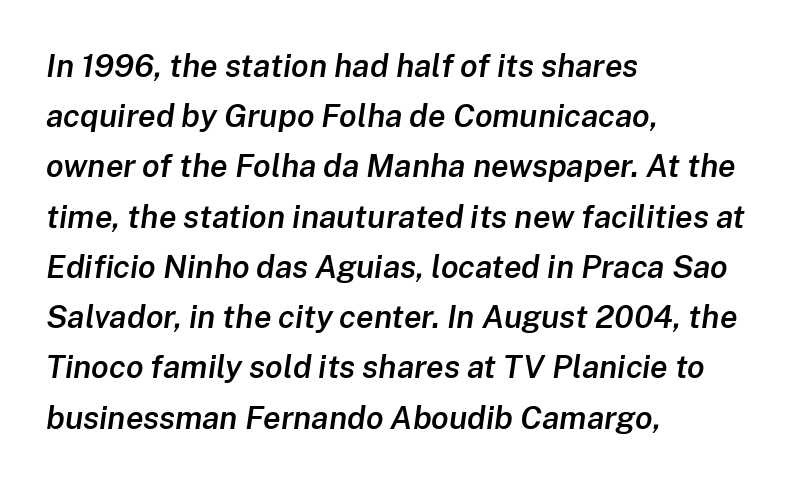
{"italic": "yes", "lean": "right", "slant_degrees": 8, "bold": "semi", "weight": "semibold", "width": "normal", "stroke_contrast": "low", "x_height": "medium", "monospaced": "no", "underline": "no", "align": "left", "line_spacing": "normal", "line_spacing_ratio": 1.57, "letter_spacing": "normal", "letter_spacing_em": 0.0, "glyph_px": 32}
